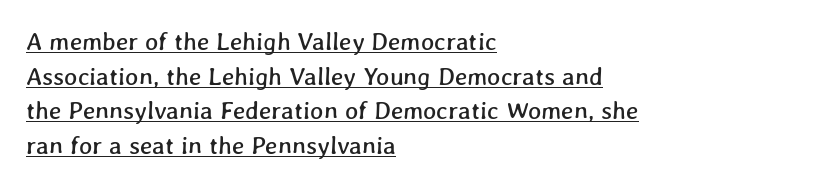
{"underline": "yes", "align": "left", "line_spacing": "normal", "line_spacing_ratio": 1.39, "letter_spacing": "normal", "letter_spacing_em": 0.0, "glyph_px": 25}
